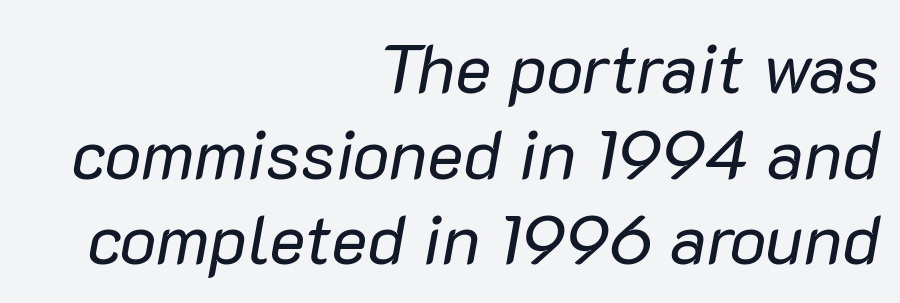
Q: Is the text bold? A: No.
Q: Is the text italic (slanted)? A: Yes, it leans right by about 10 degrees.
Q: Is the text underlined? A: No.
Q: How is the paragraph aligned? A: Right-aligned.
Q: Is the spacing between letters normal or unusually wide? A: Normal.
Q: Width (condensed, normal, or wide)? A: Normal.
Q: Stroke contrast? A: Low.
Q: x-height? A: Medium.
Q: Monospaced? A: No.
